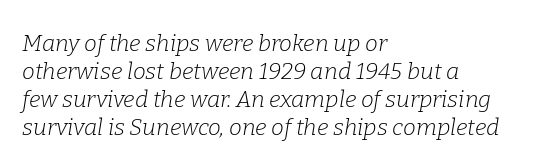
Has an underline been added? It has not. Line beginnings align vertically; line endings do not. Characters are canted at an angle relative to the baseline's perpendicular. Tracking value appears to be zero — textbook default spacing.
